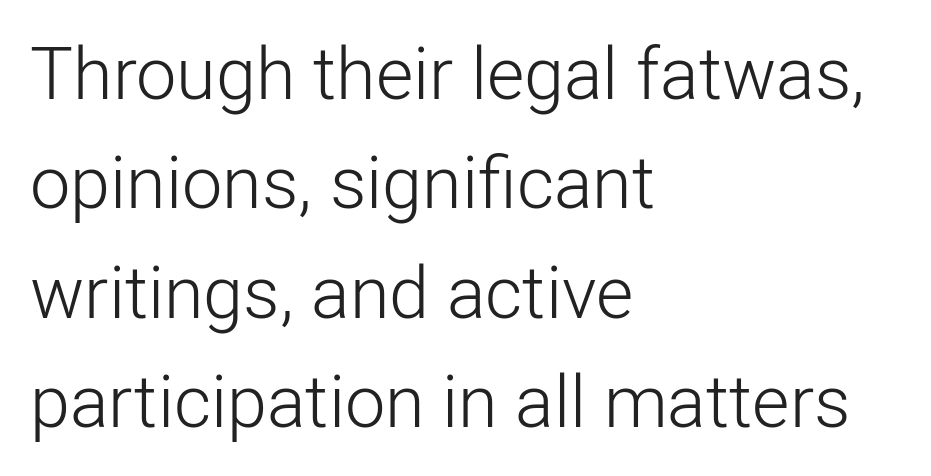
Regular leading. Is this a sans? Yes — the strokes have no serifs. Proportional: the letters do not fall into vertical columns. This rendering uses left alignment, leaving the right contour irregular.
